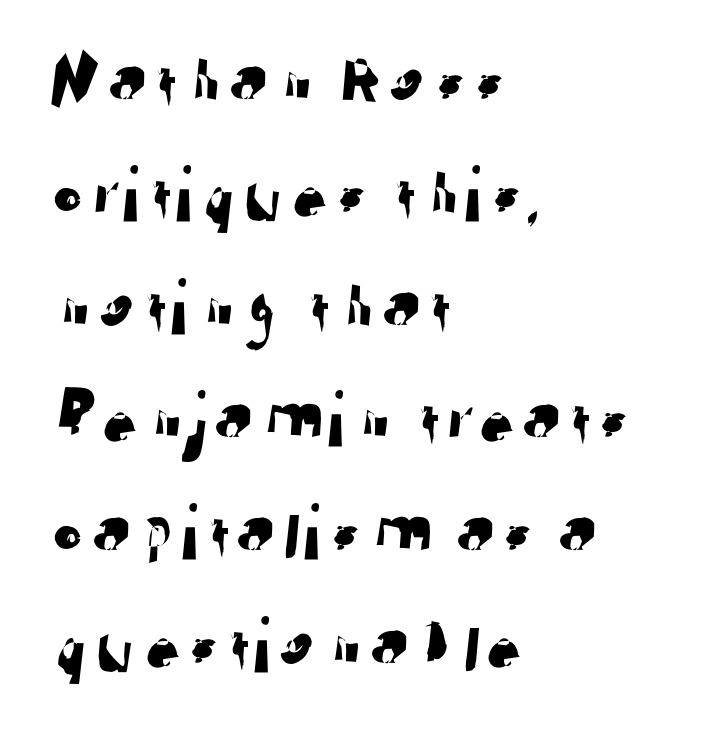
The image shows 80 px sans-serif type; set left-aligned, normal line spacing (1.41x), normal letter spacing, not underlined; low stroke contrast and a medium x-height.
